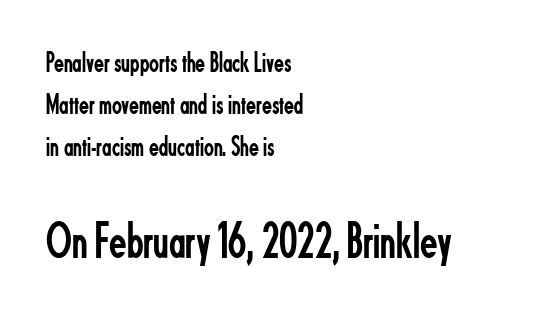
{"serif": "no", "italic": "no", "bold": "no", "weight": "regular", "width": "condensed", "stroke_contrast": "low", "x_height": "small", "monospaced": "no", "underline": "no", "align": "left", "line_spacing": "normal", "line_spacing_ratio": 1.44, "letter_spacing": "normal", "letter_spacing_em": 0.0, "larger_block": "second", "size_ratio": 1.76, "glyph_px": 51}
